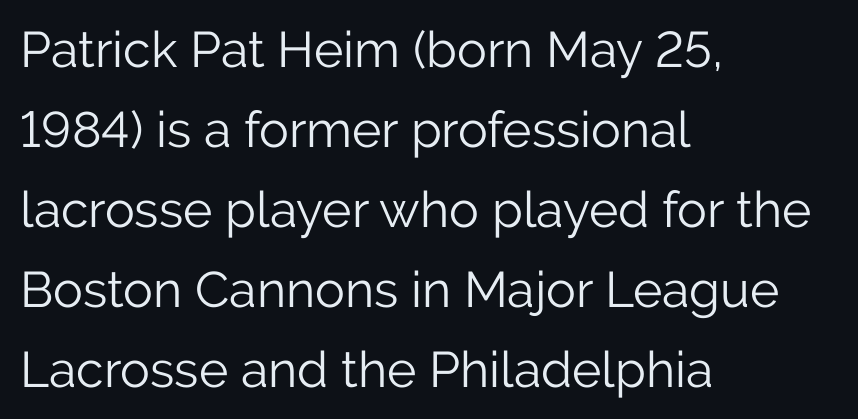
Q: Is the text bold? A: No.
Q: Is the text italic (slanted)? A: No, it is upright.
Q: Is the typeface a serif or a sans-serif typeface? A: Sans-serif.
Q: Is the text underlined? A: No.
Q: How is the paragraph aligned? A: Left-aligned.
Q: Is the spacing between letters normal or unusually wide? A: Normal.
Q: Is the spacing between lines tight, normal or loose? A: Normal.
Q: Width (condensed, normal, or wide)? A: Normal.
Q: Stroke contrast? A: Low.
Q: x-height? A: Medium.
Q: Monospaced? A: No.
